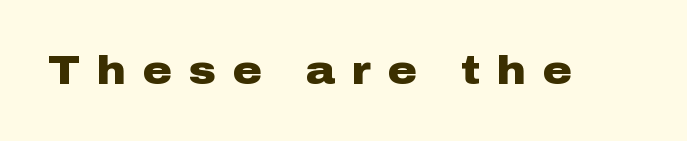
Q: Is the text bold? A: Yes.
Q: Is the text italic (slanted)? A: No, it is upright.
Q: Is the typeface a serif or a sans-serif typeface? A: Sans-serif.
Q: Is the text underlined? A: No.
Q: Is the spacing between letters normal or unusually wide? A: Unusually wide.
Q: Width (condensed, normal, or wide)? A: Wide.
Q: Stroke contrast? A: Low.
Q: x-height? A: Medium.
Q: Monospaced? A: No.
